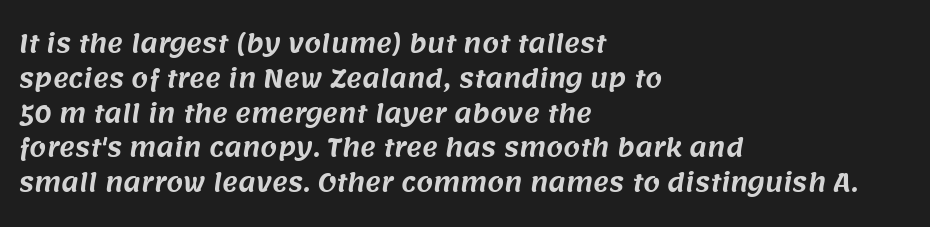
Q: Is the text underlined? A: No.
Q: How is the paragraph aligned? A: Left-aligned.
Q: Is the spacing between letters normal or unusually wide? A: Normal.
Q: Is the spacing between lines tight, normal or loose? A: Normal.
